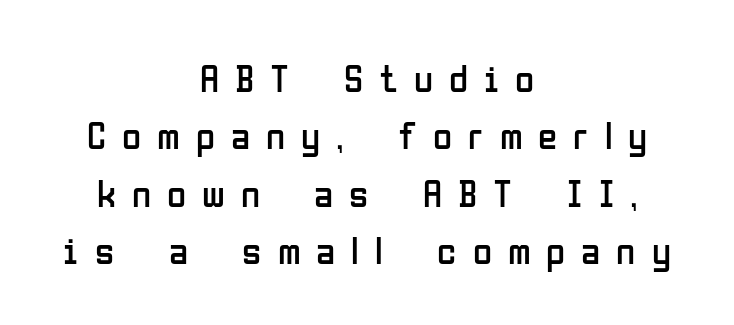
{"serif": "no", "italic": "no", "bold": "no", "weight": "regular", "width": "condensed", "stroke_contrast": "low", "x_height": "medium", "monospaced": "no", "underline": "no", "align": "center", "line_spacing": "normal", "line_spacing_ratio": 1.47, "letter_spacing": "wide", "letter_spacing_em": 0.41, "glyph_px": 39}
